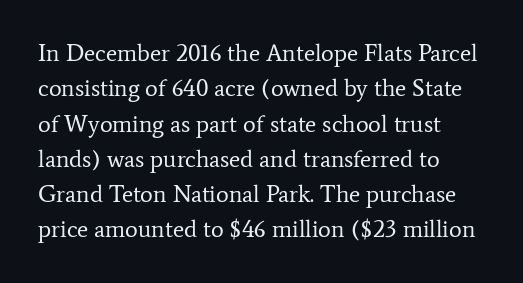
Q: Is the text bold? A: No.
Q: Is the text italic (slanted)? A: No, it is upright.
Q: Is the text underlined? A: No.
Q: How is the paragraph aligned? A: Left-aligned.
Q: Is the spacing between letters normal or unusually wide? A: Normal.
Q: Is the spacing between lines tight, normal or loose? A: Normal.
